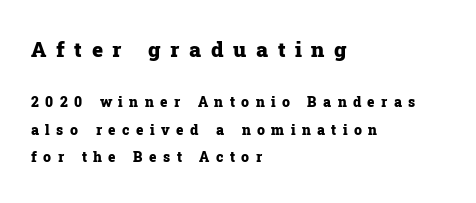
{"italic": "no", "bold": "yes", "underline": "no", "align": "left", "line_spacing": "loose", "line_spacing_ratio": 1.97, "letter_spacing": "wide", "letter_spacing_em": 0.46, "larger_block": "first", "size_ratio": 1.5, "glyph_px": 21}
